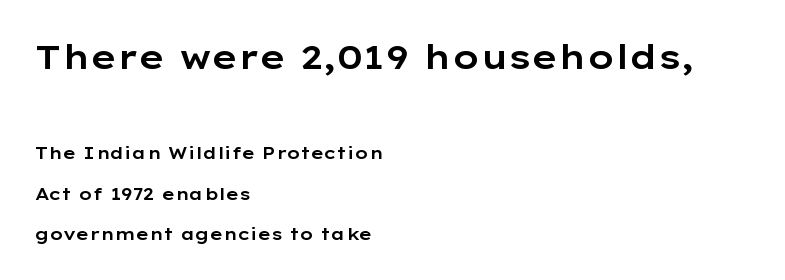
The image shows 34 px wide sans-serif type, upright; set left-aligned, loose line spacing (2.36x), normal letter spacing, not underlined; the first (top) block is 2.0x larger; low stroke contrast and a medium x-height.
